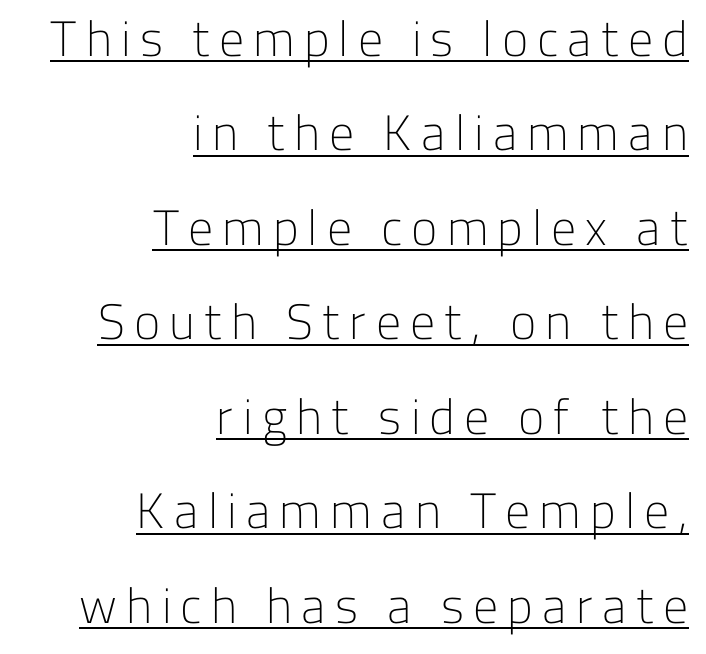
{"serif": "no", "italic": "no", "bold": "no", "weight": "light", "width": "normal", "stroke_contrast": "low", "x_height": "medium", "monospaced": "no", "underline": "yes", "align": "right", "line_spacing_ratio": 1.89, "glyph_px": 50}
